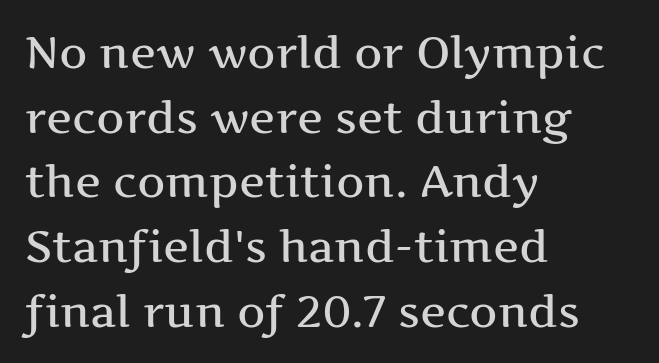
The image shows 44 px wide serif type, upright; set left-aligned, normal line spacing (1.47x), normal letter spacing, not underlined; medium stroke contrast and a medium x-height.
